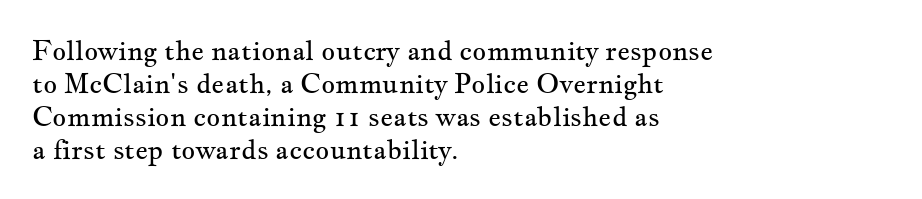
The type sits square on the baseline with zero lean. All the whitespace from short lines collects on the right. Students, note that the glyphs here touch the page at normal intervals. Weight class: somewhere from thin through regular. The foot of each line stays bare and open.
